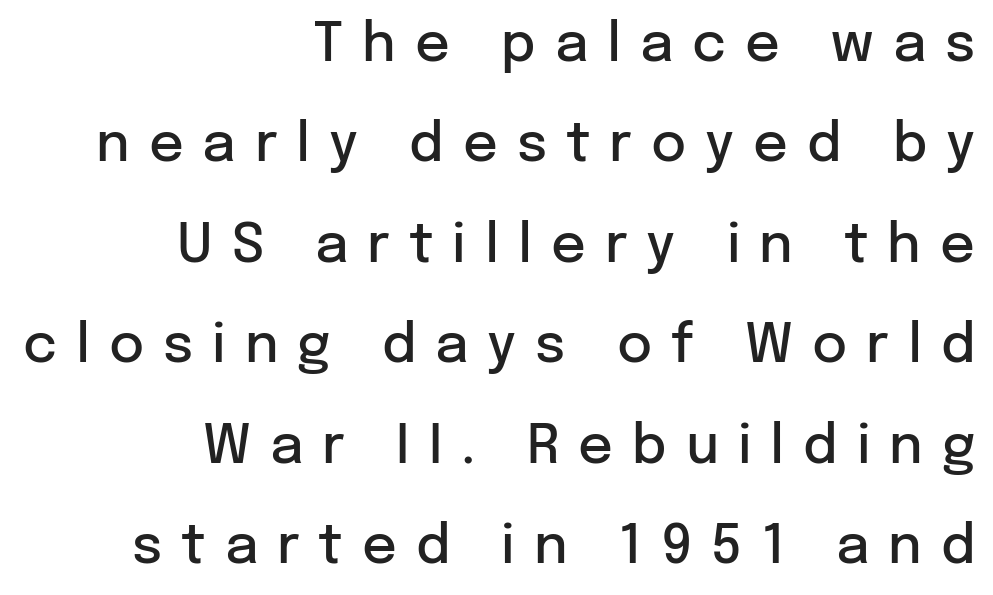
Check the space under the baseline: it is left empty. Here the glyphs are tracked loosely, breaking word shapes into spaced letters. A fair bit of extra ink — the face is semibold, not bold. Proportional: the letters do not fall into vertical columns. The type sits square on the baseline with zero lean. In terms of letterform style, serifs are entirely absent.
